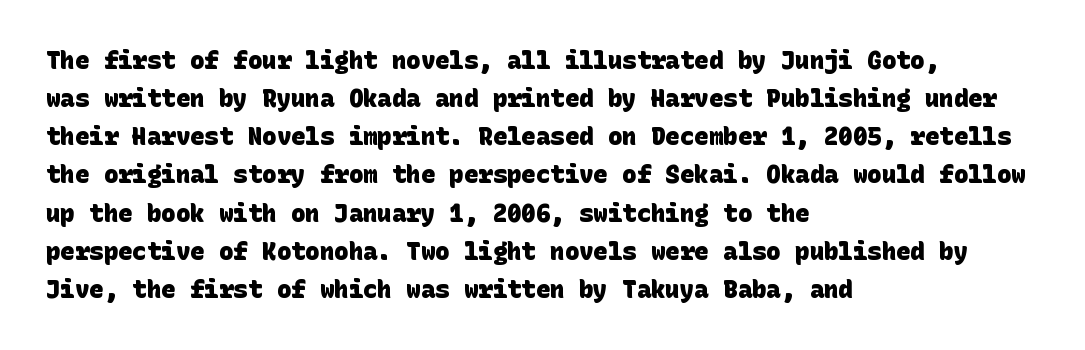
Q: Is the text bold? A: Yes.
Q: Is the text underlined? A: No.
Q: How is the paragraph aligned? A: Left-aligned.
Q: Is the spacing between letters normal or unusually wide? A: Normal.
Q: Is the spacing between lines tight, normal or loose? A: Normal.
